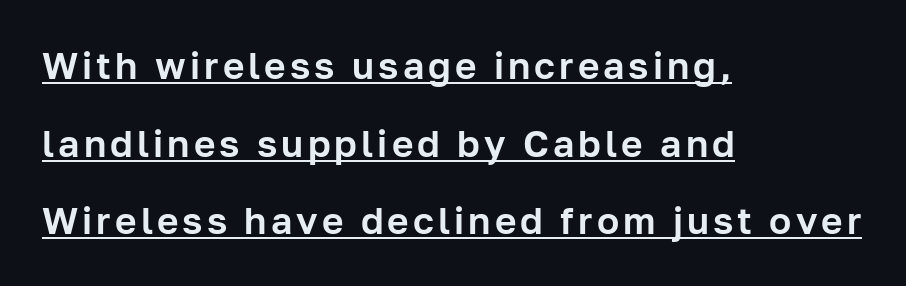
Does the type have serifs? No, each stem ends abruptly. One-word summary of the alignment: left. These lines are rendered in a variable-pitch font. Italic: no, the glyphs are upright roman. This rendering features underlined lettering. Airy leading.
